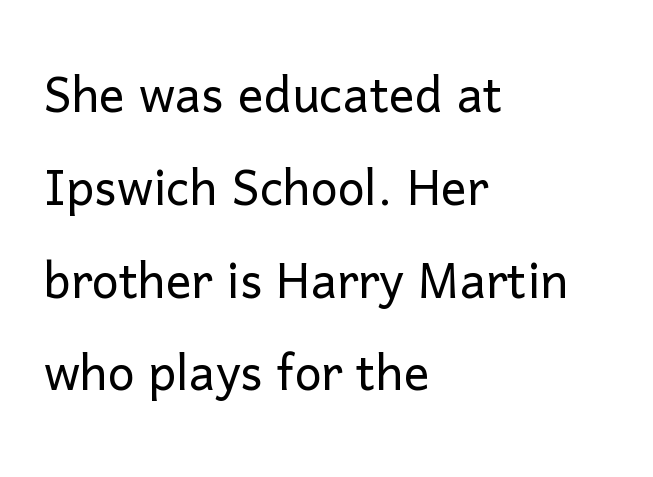
{"serif": "no", "italic": "no", "bold": "no", "weight": "light", "width": "normal", "stroke_contrast": "low", "x_height": "medium", "monospaced": "no", "underline": "no", "align": "left", "line_spacing": "normal", "line_spacing_ratio": 1.45, "letter_spacing": "normal", "letter_spacing_em": 0.0, "glyph_px": 64}
